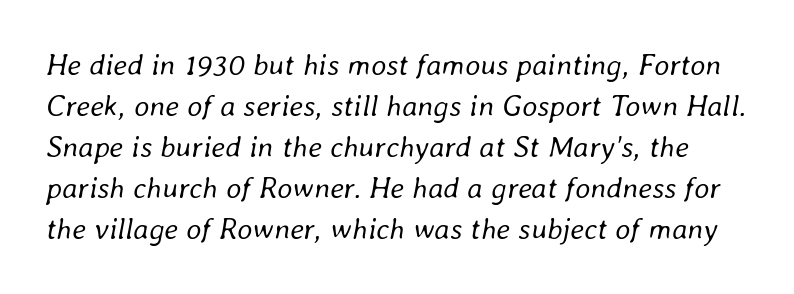
The image shows 30 px regular-weight type, italic (leaning right); set normal line spacing (1.37x), normal letter spacing, not underlined; low stroke contrast and a medium x-height.
